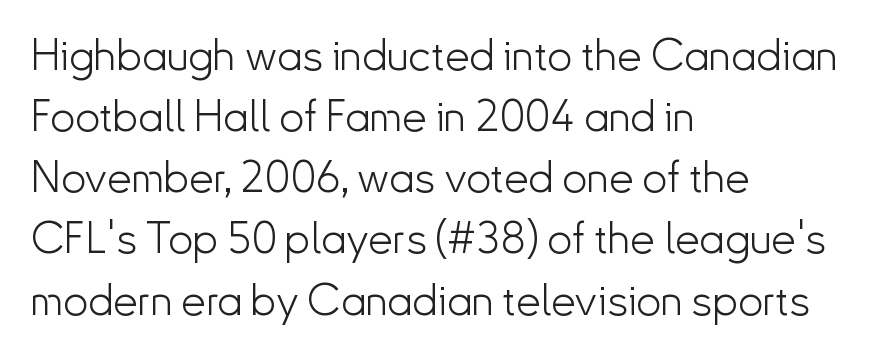
Q: Is the text bold? A: No.
Q: Is the text italic (slanted)? A: No, it is upright.
Q: Is the typeface a serif or a sans-serif typeface? A: Sans-serif.
Q: Is the text underlined? A: No.
Q: How is the paragraph aligned? A: Left-aligned.
Q: Is the spacing between letters normal or unusually wide? A: Normal.
Q: Is the spacing between lines tight, normal or loose? A: Normal.
Q: Width (condensed, normal, or wide)? A: Normal.
Q: Stroke contrast? A: Low.
Q: x-height? A: Small.
Q: Monospaced? A: No.
